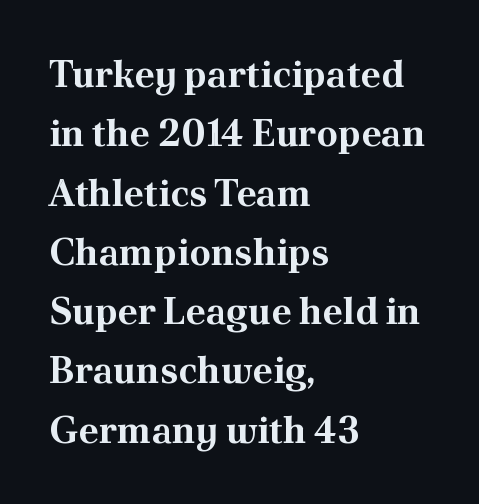
{"serif": "yes", "italic": "no", "bold": "yes", "weight": "bold", "width": "normal", "stroke_contrast": "medium", "x_height": "small", "monospaced": "no", "underline": "no", "align": "left", "line_spacing": "normal", "line_spacing_ratio": 1.56, "letter_spacing": "normal", "letter_spacing_em": 0.0, "glyph_px": 38}
